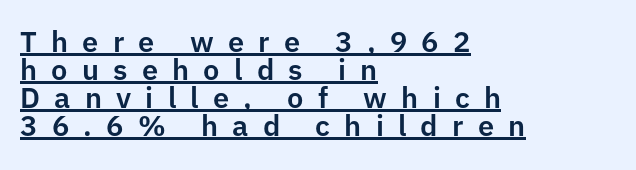
{"serif": "no", "italic": "no", "width": "normal", "stroke_contrast": "low", "x_height": "medium", "monospaced": "no", "underline": "yes", "align": "left", "line_spacing": "tight", "line_spacing_ratio": 0.96, "letter_spacing": "wide", "letter_spacing_em": 0.49, "glyph_px": 29}
